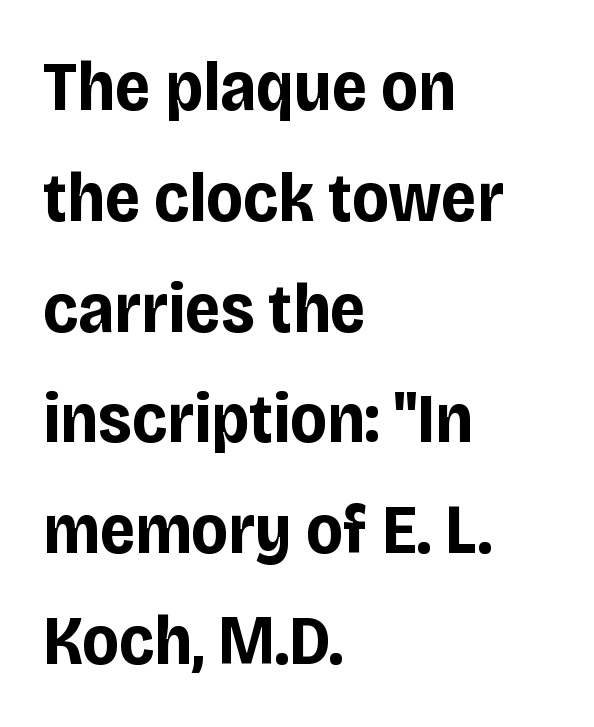
Q: Is the text bold? A: Yes.
Q: Is the text italic (slanted)? A: No, it is upright.
Q: Is the typeface a serif or a sans-serif typeface? A: Sans-serif.
Q: Is the text underlined? A: No.
Q: How is the paragraph aligned? A: Left-aligned.
Q: Is the spacing between letters normal or unusually wide? A: Normal.
Q: Is the spacing between lines tight, normal or loose? A: Normal.
Q: Width (condensed, normal, or wide)? A: Condensed.
Q: Stroke contrast? A: Low.
Q: x-height? A: Large.
Q: Monospaced? A: No.
